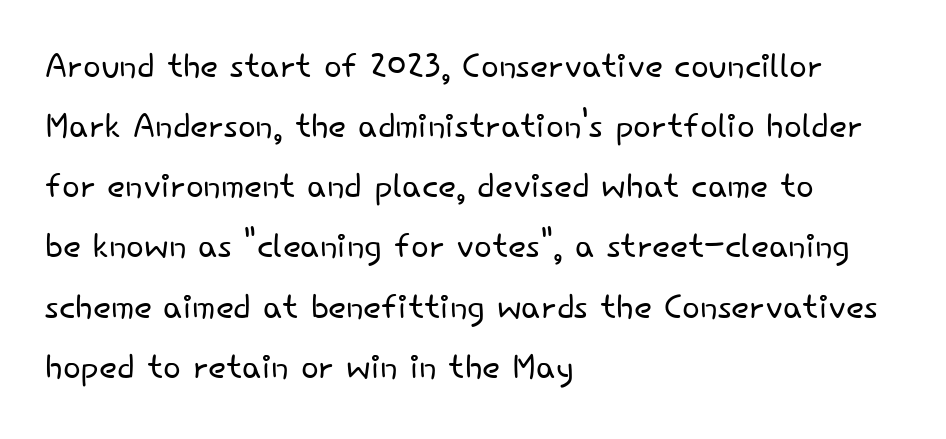
Q: Is the text bold? A: No.
Q: Is the text italic (slanted)? A: No, it is upright.
Q: Is the typeface a serif or a sans-serif typeface? A: Sans-serif.
Q: Is the text underlined? A: No.
Q: How is the paragraph aligned? A: Left-aligned.
Q: Is the spacing between letters normal or unusually wide? A: Normal.
Q: Is the spacing between lines tight, normal or loose? A: Normal.
Q: Width (condensed, normal, or wide)? A: Normal.
Q: Stroke contrast? A: Low.
Q: x-height? A: Small.
Q: Monospaced? A: No.
